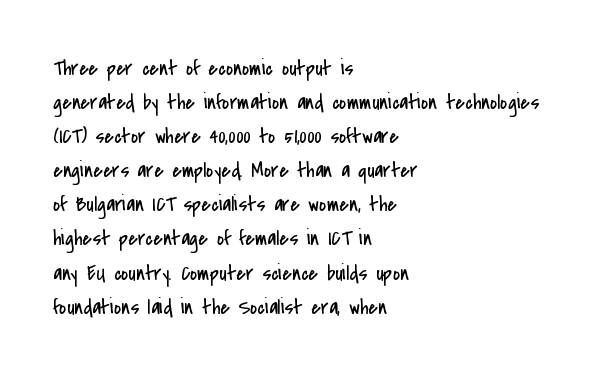
The image shows 22 px text type, upright; set left-aligned, normal line spacing (1.55x), normal letter spacing, not underlined.
